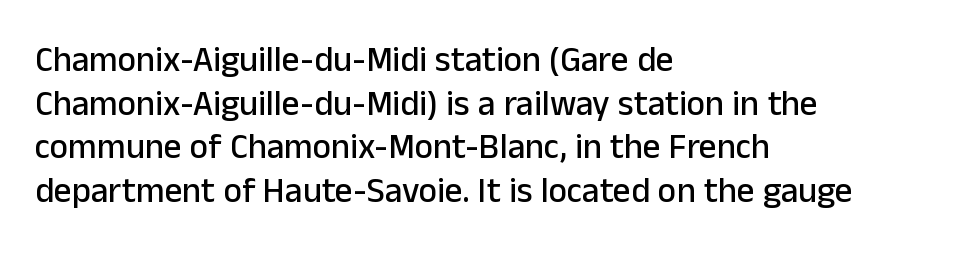
The image shows 35 px sans-serif type, upright; set left-aligned, normal line spacing (1.25x), normal letter spacing, not underlined; low stroke contrast and a medium x-height.
